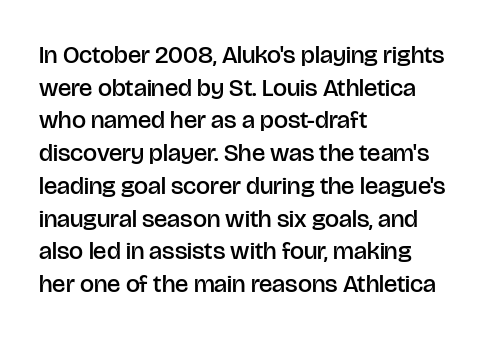
Short and long lines alike share a common starting point at left. Notice how the stems are strictly vertical — no italics here. Default kerning and tracking; the words read as compact shapes. Typesetter's note: demi weight, one step under bold.
